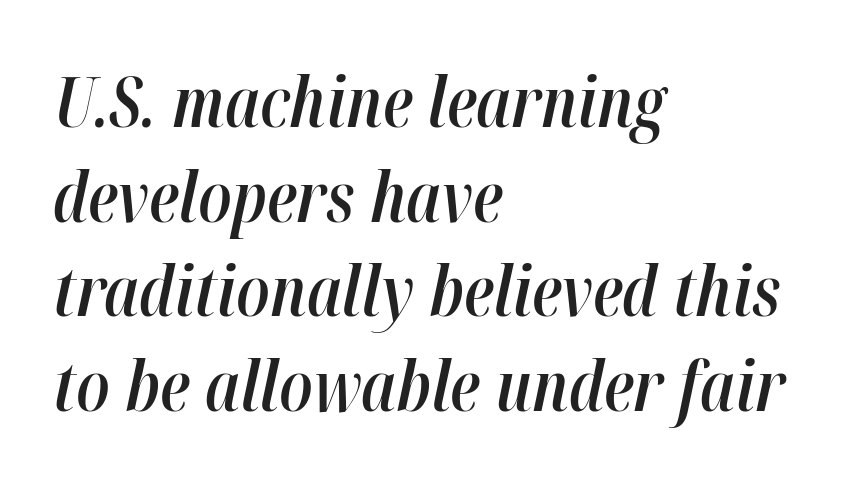
The image shows 69 px semibold, condensed type, italic (leaning right); set left-aligned, normal line spacing (1.37x), normal letter spacing, not underlined; high stroke contrast and a medium x-height.
